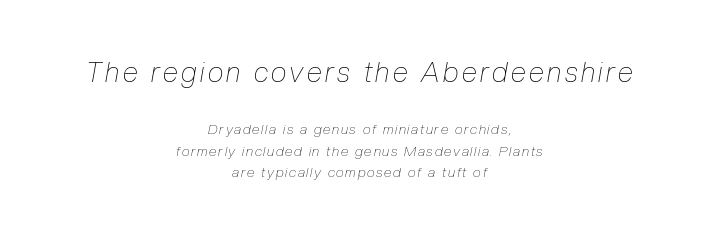
{"italic": "yes", "lean": "right", "slant_degrees": 10, "bold": "no", "weight": "thin", "width": "condensed", "stroke_contrast": "low", "x_height": "medium", "monospaced": "no", "underline": "no", "align": "center", "line_spacing": "normal", "line_spacing_ratio": 1.53, "larger_block": "first", "size_ratio": 2.0, "glyph_px": 28}
